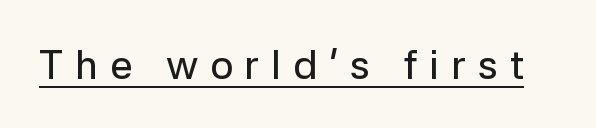
Look at the bottom of the vertical strokes: they stop flat, with no serifs. Check the space under the baseline: a stroke is drawn there. Is there any slant? The stems are plumb. Students, note that the glyphs here are deliberately spaced far apart.
